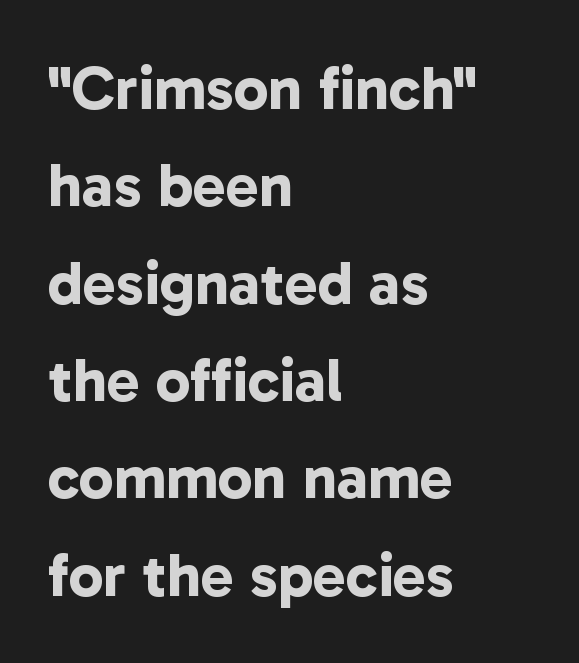
Q: Is the text bold? A: Yes.
Q: Is the typeface a serif or a sans-serif typeface? A: Sans-serif.
Q: Is the text underlined? A: No.
Q: How is the paragraph aligned? A: Left-aligned.
Q: Is the spacing between letters normal or unusually wide? A: Normal.
Q: Is the spacing between lines tight, normal or loose? A: Normal.
Q: Width (condensed, normal, or wide)? A: Normal.
Q: Stroke contrast? A: Low.
Q: x-height? A: Medium.
Q: Monospaced? A: No.
